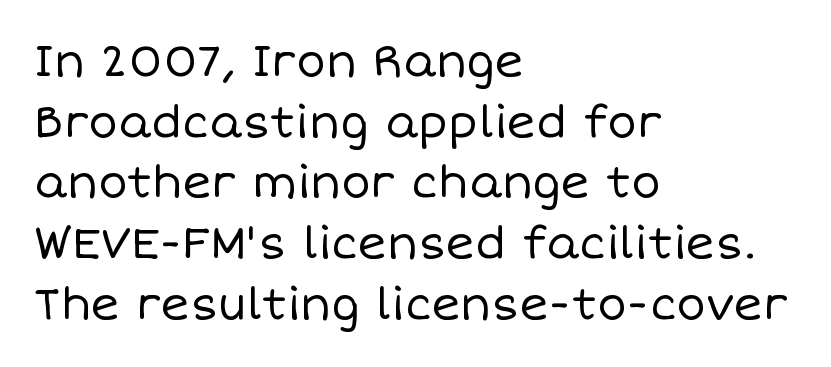
Honestly, the row spacing looks completely unremarkable. The foot of each line stays bare and open. These lines stack with their left ends in a neat column. The axis of the letterforms is exactly vertical. Spacing verdict: proportional, widths tailored to each character. Observe the ordinary spacing: letters are neighbours, not strangers.
